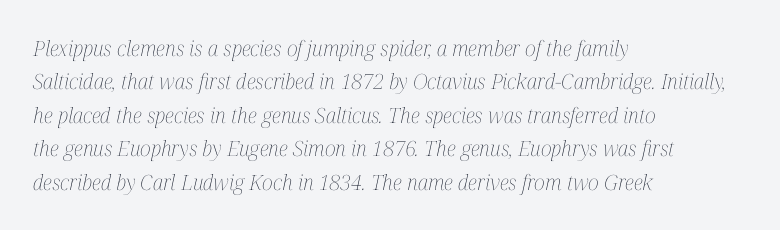
{"italic": "yes", "lean": "right", "slant_degrees": 12, "bold": "no", "underline": "no", "align": "left", "line_spacing": "normal", "line_spacing_ratio": 1.59, "letter_spacing": "normal", "letter_spacing_em": 0.0, "glyph_px": 21}
